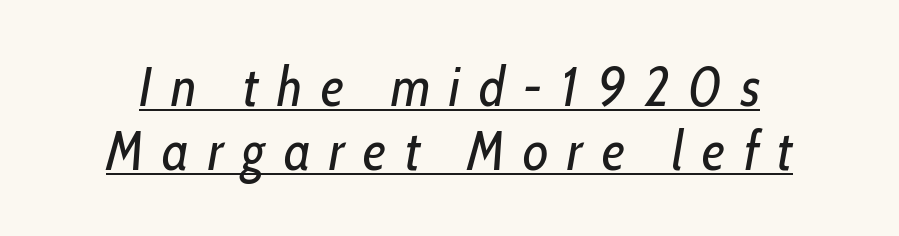
The rendering applies a slant to the glyphs. This is underlined copy, the kind a proofreader might mark for attention. The weight would be labelled regular, book, light, or lighter still. The tracking reads as deliberately expanded to a designer's eye. Each letter keeps its own natural width here, so spacing adapts to shape.
